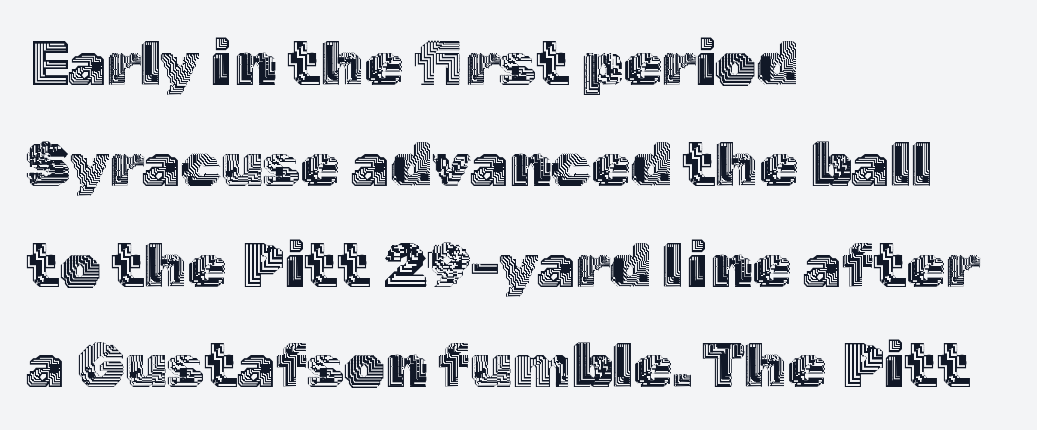
These lines sit exactly where default settings would place them. The text block is weighted toward the left margin, trailing off unevenly rightward. This is roman type, the default non-slanted kind. A typesetter would call this proportional, since set widths differ per character. The passage shown is not underscored anywhere.
